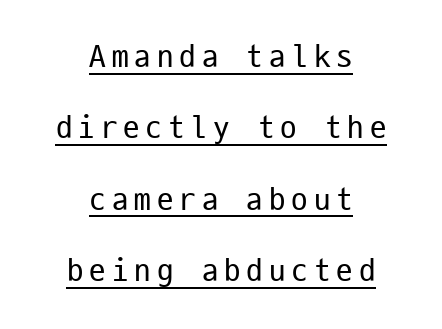
Do the characters align in a grid? Yes, the font is monospaced. No letter is thick-stroked: the sample isn't bold. Is there much room between lines? Yes — plenty of vertical air separates them. Line starts and ends both wander, symmetrically. The letters stand upright; this is a roman face.
